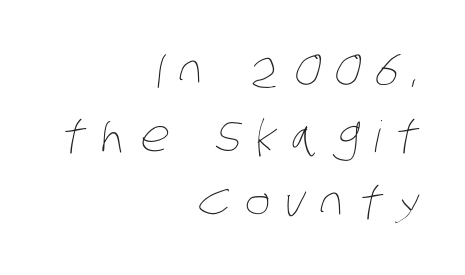
Q: Is the text bold? A: No.
Q: Is the text underlined? A: No.
Q: How is the paragraph aligned? A: Right-aligned.
Q: Is the spacing between letters normal or unusually wide? A: Unusually wide.
Q: Is the spacing between lines tight, normal or loose? A: Normal.
Q: Width (condensed, normal, or wide)? A: Condensed.
Q: Stroke contrast? A: Low.
Q: x-height? A: Large.
Q: Monospaced? A: No.
